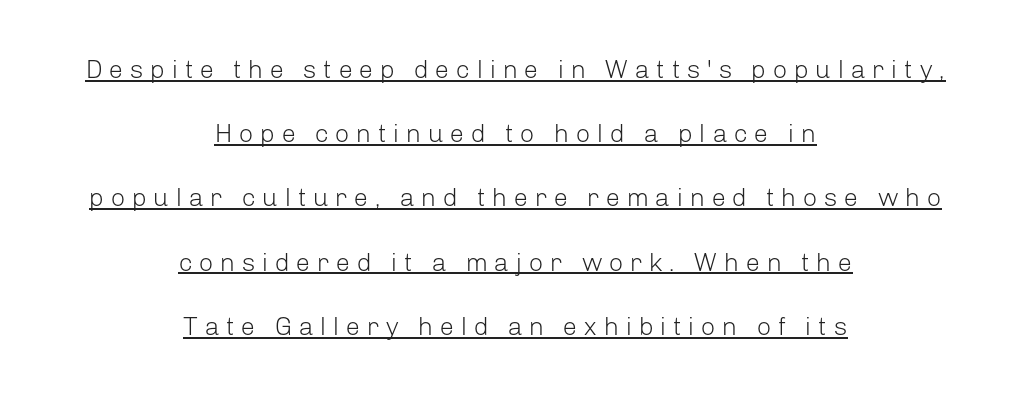
{"italic": "no", "bold": "no", "underline": "yes", "align": "center", "line_spacing": "loose", "line_spacing_ratio": 2.47, "letter_spacing": "wide", "letter_spacing_em": 0.24, "glyph_px": 26}
